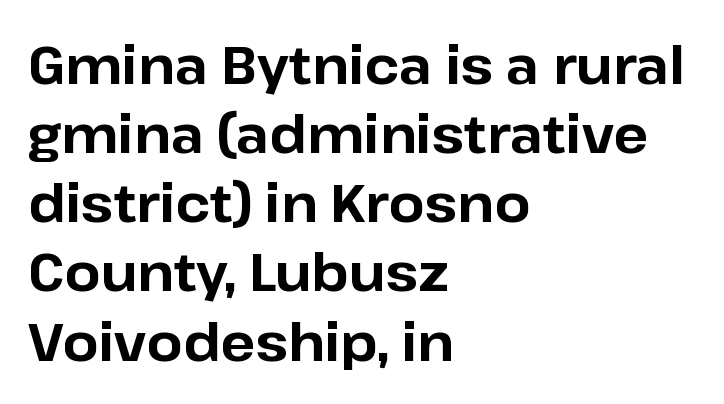
Q: Is the text bold? A: Yes.
Q: Is the text italic (slanted)? A: No, it is upright.
Q: Is the typeface a serif or a sans-serif typeface? A: Sans-serif.
Q: Is the text underlined? A: No.
Q: How is the paragraph aligned? A: Left-aligned.
Q: Is the spacing between letters normal or unusually wide? A: Normal.
Q: Is the spacing between lines tight, normal or loose? A: Normal.
Q: Width (condensed, normal, or wide)? A: Normal.
Q: Stroke contrast? A: Low.
Q: x-height? A: Medium.
Q: Monospaced? A: No.
